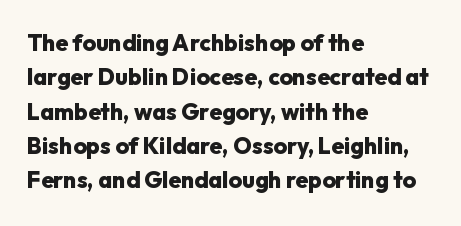
The image shows 23 px bold type, upright; set left-aligned, normal line spacing (1.49x), normal letter spacing, not underlined.
